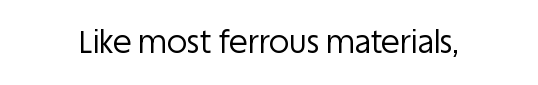
I'd call this a sans setting — the letters go barefoot. How are the letters spaced? Ordinarily, with no added tracking. The typography opts for an upright posture over an oblique one. Any mark beneath the type? The region is blank. The rendering uses natural spacing where letterforms have individual widths. Heaviness? Minimal to ordinary, like unemphasized prose.
